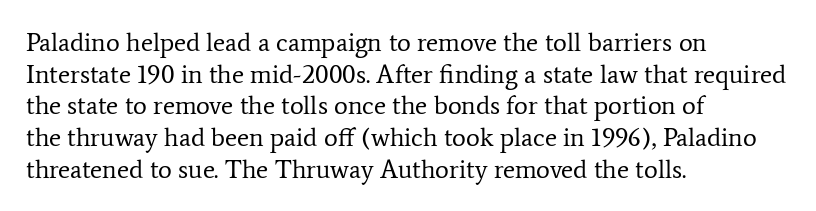
The image shows 26 px text type, upright; set left-aligned, line spacing 1.22x, normal letter spacing, not underlined.
